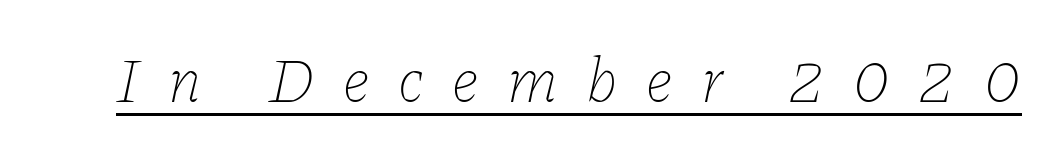
The image shows 64 px thin type, italic (leaning right); set unusually wide letter spacing (+0.44 em), underlined; low stroke contrast and a medium x-height.
